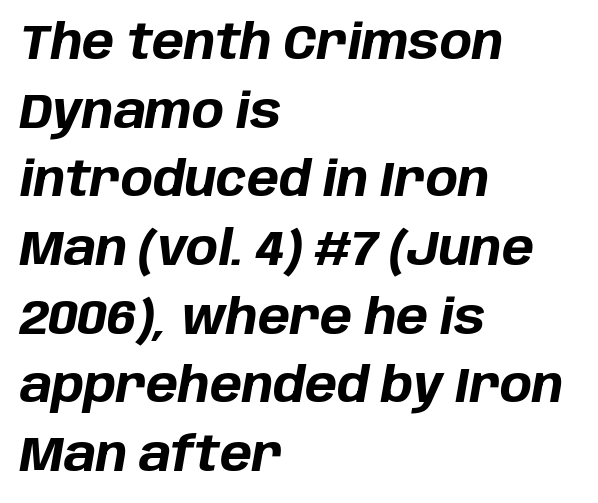
{"italic": "yes", "lean": "right", "slant_degrees": 10, "bold": "yes", "weight": "bold", "width": "normal", "stroke_contrast": "low", "x_height": "large", "monospaced": "no", "underline": "no", "align": "left", "line_spacing": "normal", "line_spacing_ratio": 1.43, "letter_spacing": "normal", "letter_spacing_em": 0.0, "glyph_px": 48}
